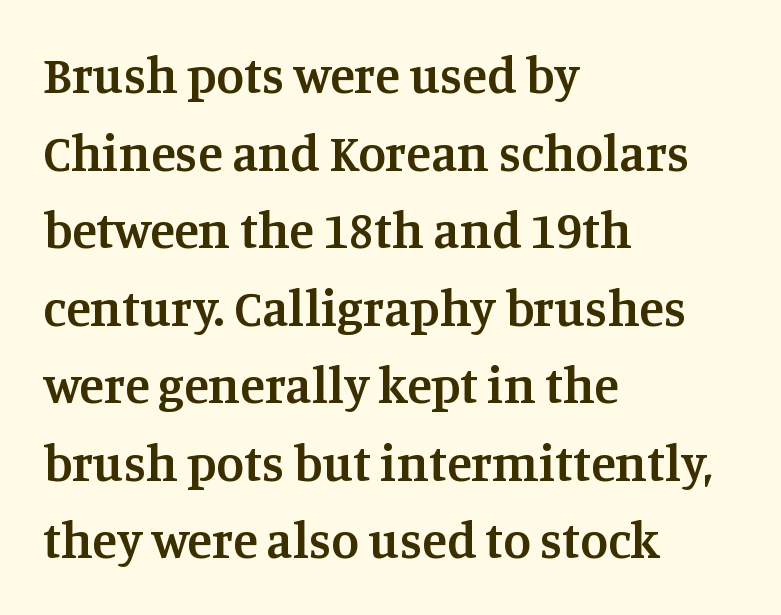
The foot of each line stays bare and open. The line-height multiplier appears to be the usual default. This rendering leaves character spacing at its baseline value. If you drew a ruler down the left edge, every line would touch it. Check where the strokes stop: tiny serifs finish them off.
